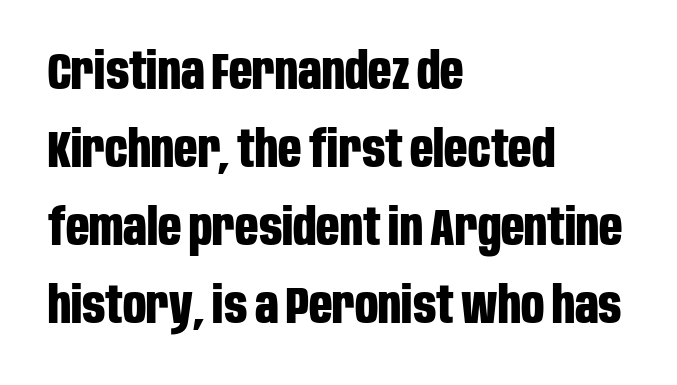
{"serif": "no", "italic": "no", "bold": "yes", "weight": "bold", "width": "condensed", "stroke_contrast": "low", "x_height": "large", "monospaced": "no", "underline": "no", "align": "left", "line_spacing": "normal", "line_spacing_ratio": 1.53, "letter_spacing": "normal", "letter_spacing_em": 0.0, "glyph_px": 51}
